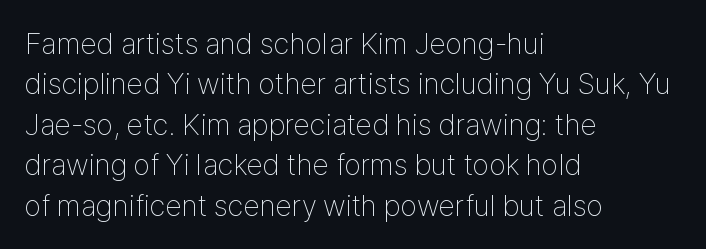
Q: Is the text bold? A: No.
Q: Is the text italic (slanted)? A: No, it is upright.
Q: Is the typeface a serif or a sans-serif typeface? A: Sans-serif.
Q: Is the text underlined? A: No.
Q: How is the paragraph aligned? A: Left-aligned.
Q: Is the spacing between letters normal or unusually wide? A: Normal.
Q: Is the spacing between lines tight, normal or loose? A: Normal.
Q: Width (condensed, normal, or wide)? A: Condensed.
Q: Stroke contrast? A: Low.
Q: x-height? A: Medium.
Q: Monospaced? A: No.
